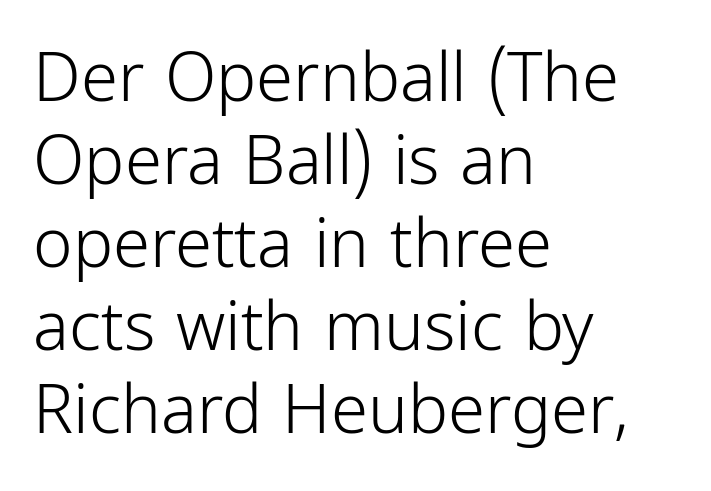
Here the glyphs are tracked normally, forming tight word shapes. The passage shown is typed in a proportional face where columns would drift. The face looks like a standard text weight, possibly lighter. A student would call this left alignment; a typographer would say flush left, rag right.
